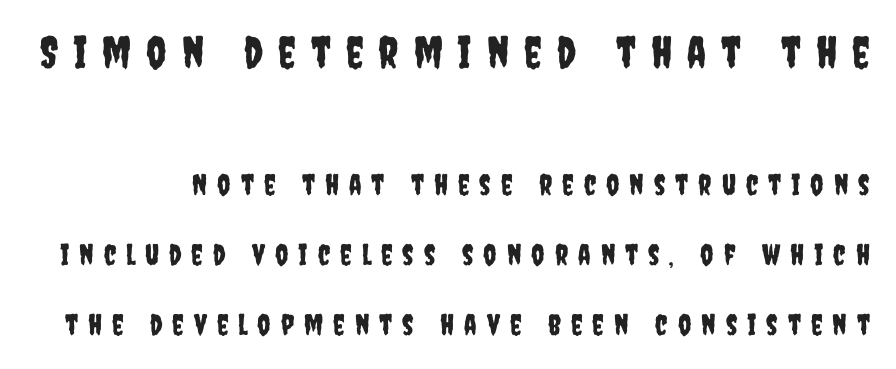
{"serif": "no", "italic": "no", "width": "condensed", "stroke_contrast": "low", "x_height": "large", "monospaced": "no", "underline": "no", "line_spacing": "loose", "line_spacing_ratio": 2.41, "letter_spacing": "wide", "letter_spacing_em": 0.34, "larger_block": "first", "size_ratio": 1.52, "glyph_px": 44}
